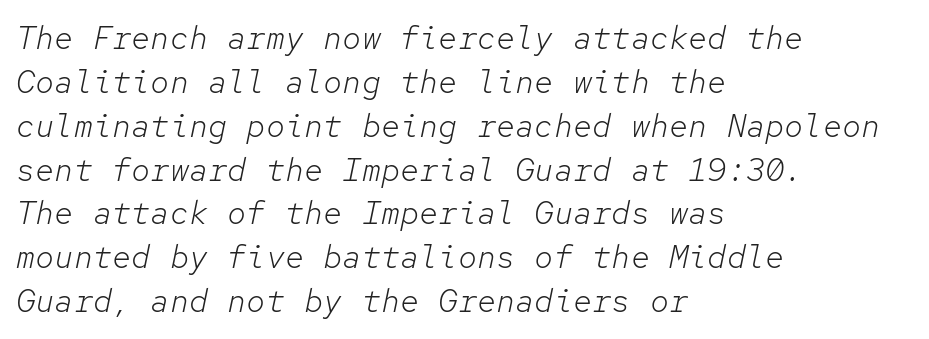
{"italic": "yes", "lean": "right", "slant_degrees": 12, "bold": "no", "weight": "light", "width": "normal", "stroke_contrast": "low", "x_height": "medium", "monospaced": "yes", "underline": "no", "align": "left", "line_spacing": "normal", "line_spacing_ratio": 1.37, "letter_spacing": "normal", "letter_spacing_em": 0.0, "glyph_px": 32}
